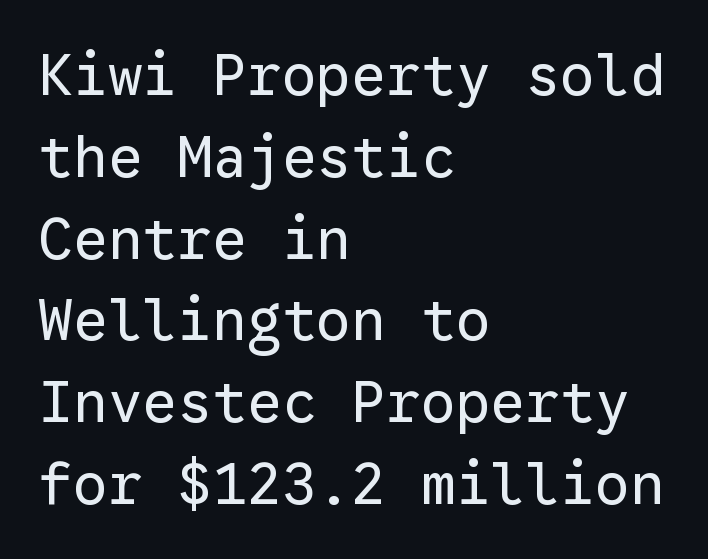
Nobody touched the tracking dial on this one. Descender tails drop into unmarked territory. Notice how the passage keeps a crisp vertical edge on the left only. I'd call this a sans setting — the letters go barefoot.
